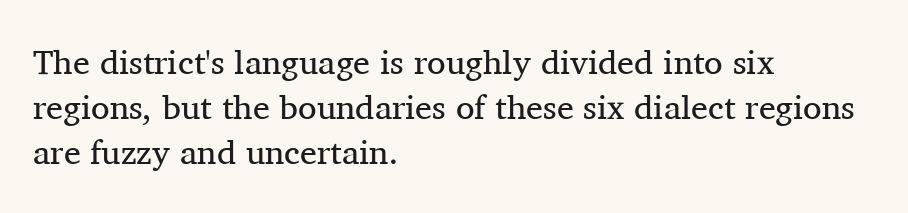
Q: Is the text bold? A: No.
Q: Is the text italic (slanted)? A: No, it is upright.
Q: Is the typeface a serif or a sans-serif typeface? A: Serif.
Q: Is the text underlined? A: No.
Q: How is the paragraph aligned? A: Left-aligned.
Q: Is the spacing between letters normal or unusually wide? A: Normal.
Q: Is the spacing between lines tight, normal or loose? A: Normal.
Q: Width (condensed, normal, or wide)? A: Normal.
Q: Stroke contrast? A: Medium.
Q: x-height? A: Medium.
Q: Monospaced? A: No.
